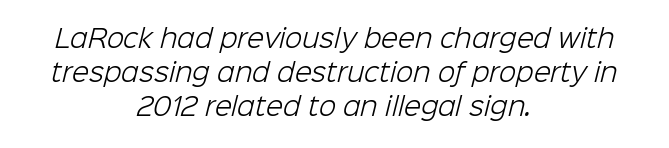
The setting favours the middle, as headings and verse often do. The lines sit at an ordinary, default distance from one another. What stands out about the letter spacing? Nothing — it is the standard amount. A clean baseline with only descenders dipping below it. The letters look calm and open, with moderate or lighter stems.
